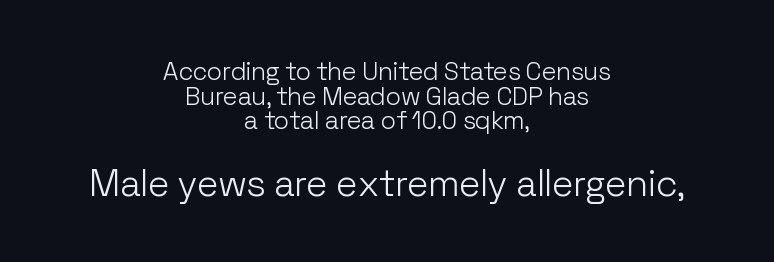
The image shows 37 px light sans-serif type, upright; set centered, tight line spacing (0.99x), normal letter spacing, not underlined; the second (bottom) block is 1.48x larger; low stroke contrast and a medium x-height.
